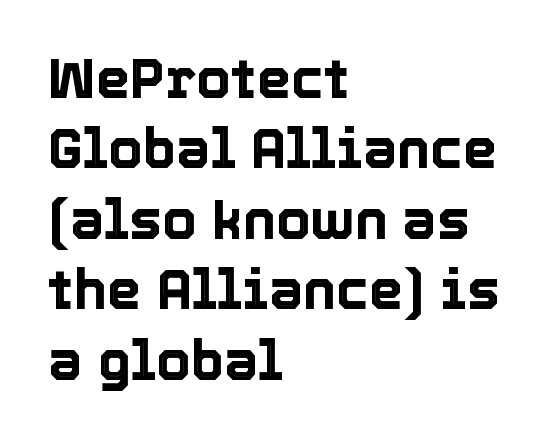
The image shows 55 px text type, upright; set left-aligned, normal line spacing (1.28x), normal letter spacing, not underlined; a medium x-height.
